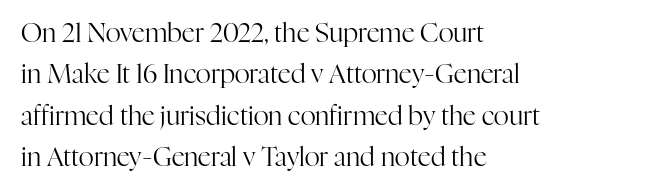
Each stroke keeps to a modest, everyday thickness or less. Whoever set this chose a conventional vertical rhythm. Caption: multi-line text, flush left, ragged right. Underlining? Definitely not there.
